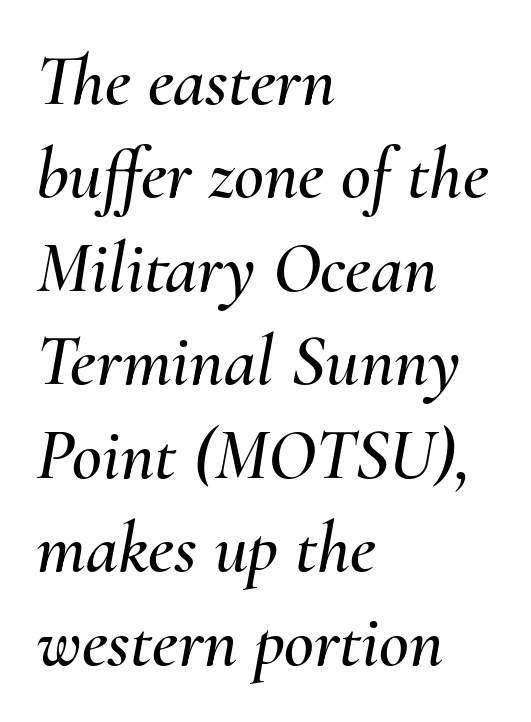
{"italic": "yes", "lean": "right", "slant_degrees": 10, "width": "normal", "stroke_contrast": "medium", "x_height": "small", "monospaced": "no", "underline": "no", "align": "left", "line_spacing": "normal", "line_spacing_ratio": 1.28, "letter_spacing": "normal", "letter_spacing_em": 0.0, "glyph_px": 73}
